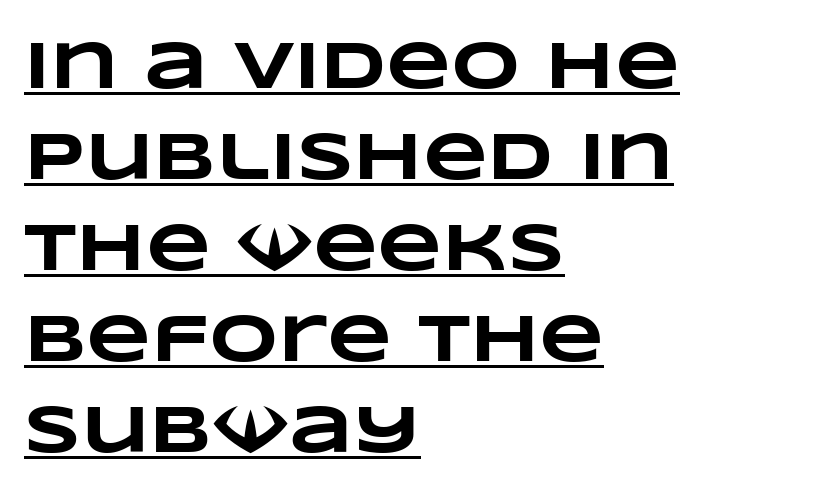
Q: Is the text bold? A: Yes.
Q: Is the text underlined? A: Yes.
Q: How is the paragraph aligned? A: Left-aligned.
Q: Is the spacing between letters normal or unusually wide? A: Normal.
Q: Is the spacing between lines tight, normal or loose? A: Normal.
Q: Width (condensed, normal, or wide)? A: Wide.
Q: Stroke contrast? A: Low.
Q: x-height? A: Large.
Q: Monospaced? A: No.
